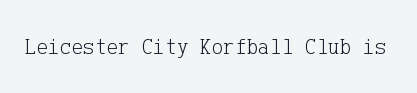
{"italic": "no", "bold": "no", "underline": "no", "letter_spacing": "normal", "letter_spacing_em": 0.0, "glyph_px": 22}
